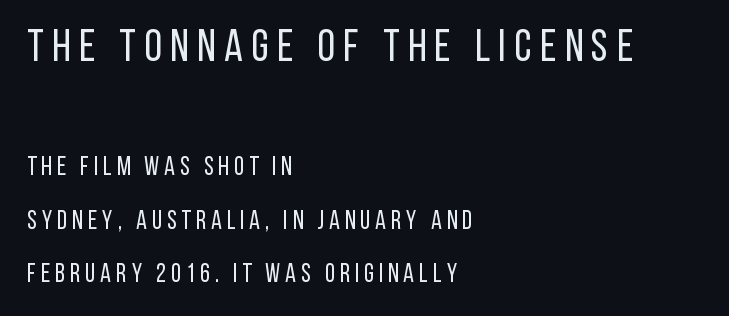
{"serif": "no", "italic": "no", "bold": "no", "weight": "regular", "width": "condensed", "stroke_contrast": "low", "x_height": "large", "monospaced": "no", "underline": "no", "align": "left", "line_spacing": "loose", "line_spacing_ratio": 2.05, "larger_block": "first", "size_ratio": 1.73, "glyph_px": 45}
